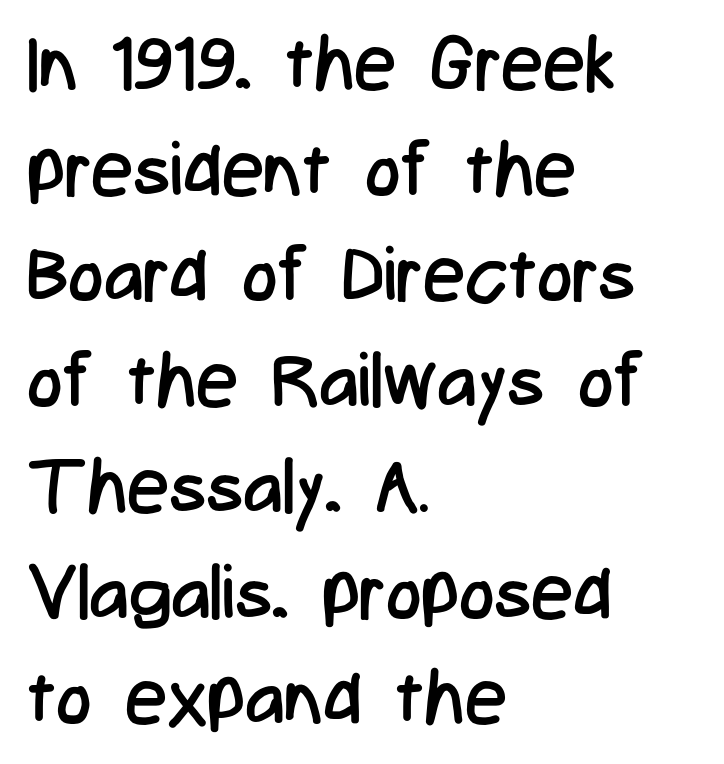
A sans-serif font was chosen for this passage. This rendering leaves character spacing at its baseline value. Successive baselines arrive at the customary interval. Letters rest on an invisible, unmarked baseline. Posture: upright roman.
